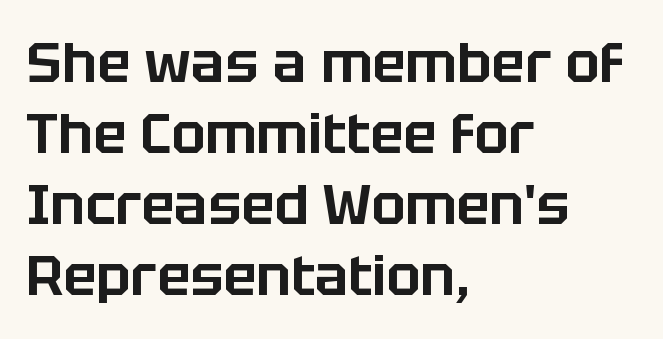
The image shows 56 px sans-serif type, upright; set left-aligned, normal line spacing (1.27x), normal letter spacing, not underlined; low stroke contrast and a large x-height.
